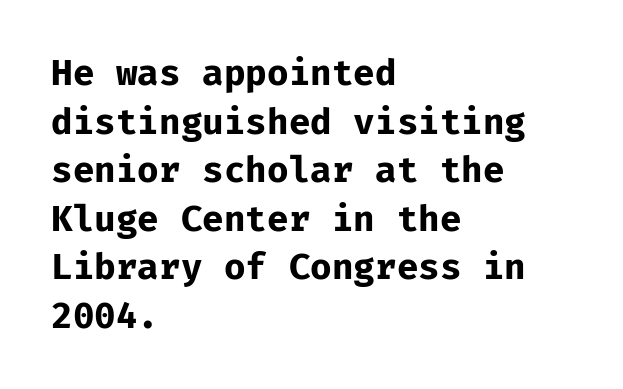
Q: Is the text bold? A: Yes.
Q: Is the text italic (slanted)? A: No, it is upright.
Q: Is the typeface a serif or a sans-serif typeface? A: Sans-serif.
Q: Is the text underlined? A: No.
Q: How is the paragraph aligned? A: Left-aligned.
Q: Is the spacing between letters normal or unusually wide? A: Normal.
Q: Is the spacing between lines tight, normal or loose? A: Normal.
Q: Width (condensed, normal, or wide)? A: Normal.
Q: Stroke contrast? A: Low.
Q: x-height? A: Medium.
Q: Monospaced? A: Yes.
